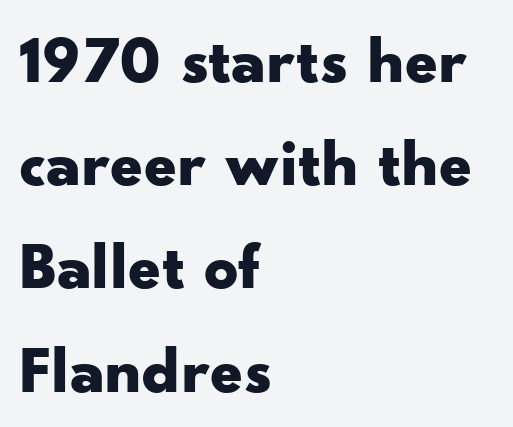
Line beginnings align vertically; line endings do not. The specimen reads as upright at a glance. Plain, unruled lines of type. Stroke thickness is high; the sample reads as a true bold. Font category for this specimen: sans-serif. Reading down the column, the eye jumps a familiar distance to each next line.
